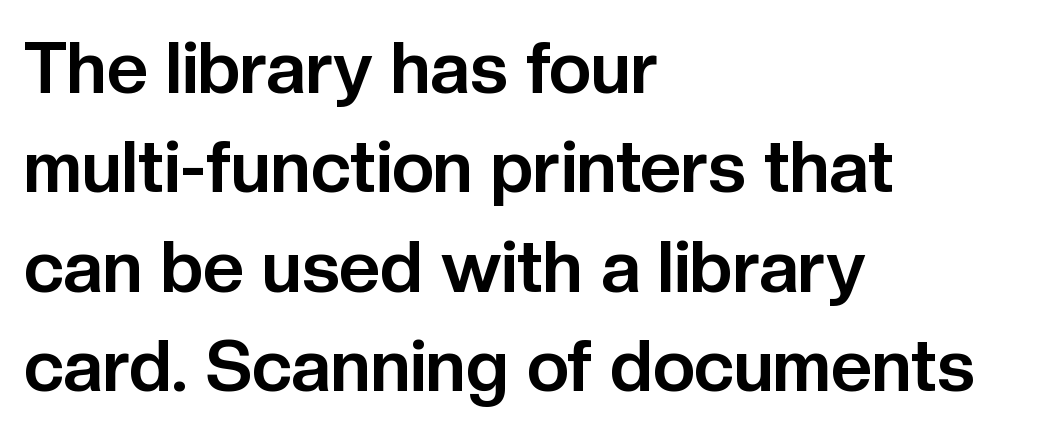
{"serif": "no", "italic": "no", "bold": "yes", "weight": "bold", "width": "normal", "stroke_contrast": "low", "x_height": "medium", "monospaced": "no", "underline": "no", "align": "left", "line_spacing": "normal", "line_spacing_ratio": 1.38, "letter_spacing": "normal", "letter_spacing_em": 0.0, "glyph_px": 72}
